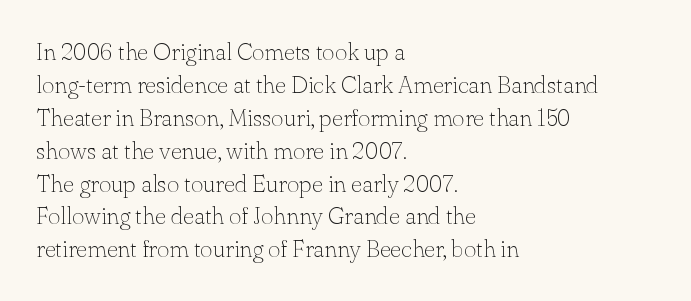
These lines stack with their left ends in a neat column. Letters rest on an invisible, unmarked baseline. The lines sit at an ordinary, default distance from one another. The type sits square on the baseline with zero lean. No letter is thick-stroked: the sample isn't bold. Default kerning and tracking; the words read as compact shapes.
